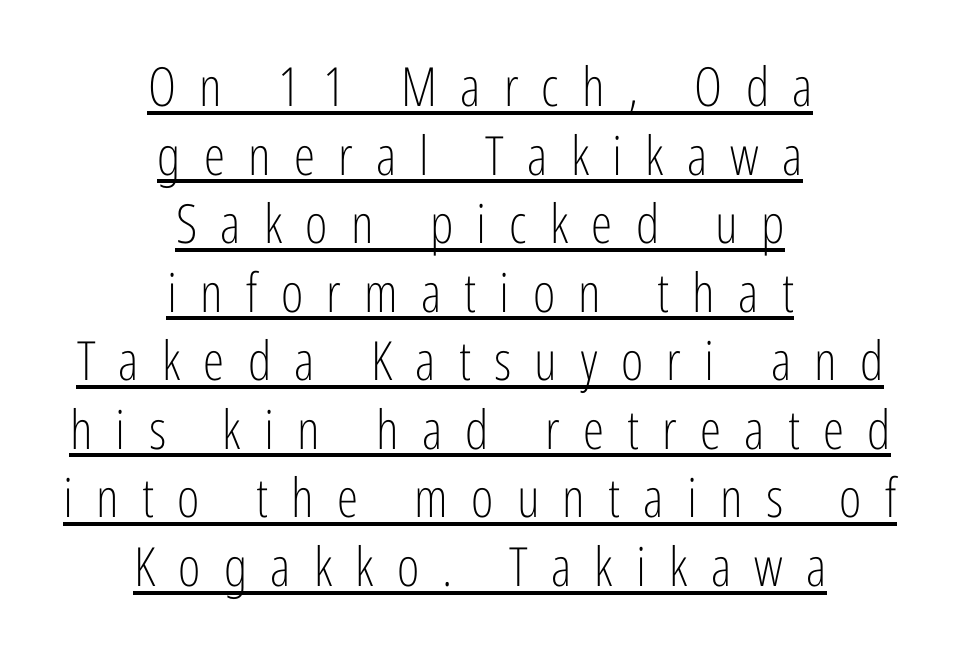
No italicization has been applied; the sample stays upright. Character widths vary here, with narrow letters taking less room than wide ones. The glyphs in this specimen are sans serif. You could only call the tracking loose — the letters float apart. Each new line begins a customary step beneath the previous one. Summary of weight: not heavy and not bold.
